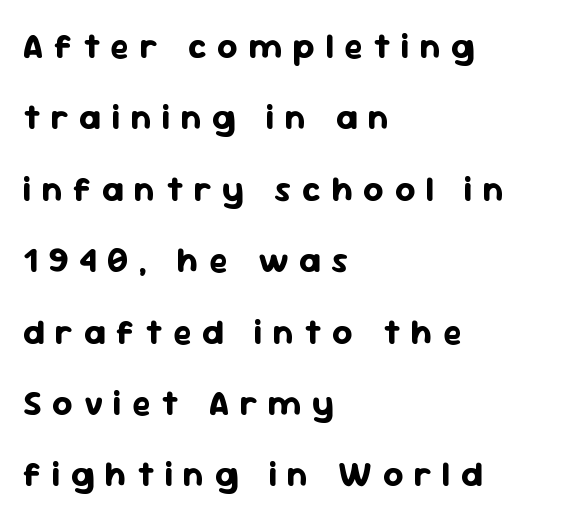
The image shows 35 px bold sans-serif type, upright; set left-aligned, loose line spacing (2.04x), unusually wide letter spacing (+0.3 em), not underlined; low stroke contrast and a medium x-height.
